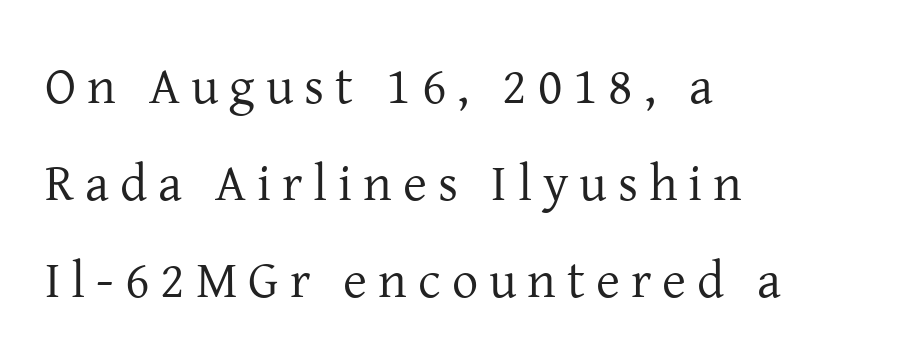
Q: Is the text bold? A: No.
Q: Is the text italic (slanted)? A: No, it is upright.
Q: Is the typeface a serif or a sans-serif typeface? A: Serif.
Q: Is the text underlined? A: No.
Q: How is the paragraph aligned? A: Left-aligned.
Q: Is the spacing between letters normal or unusually wide? A: Unusually wide.
Q: Width (condensed, normal, or wide)? A: Normal.
Q: Stroke contrast? A: Low.
Q: x-height? A: Medium.
Q: Monospaced? A: No.
